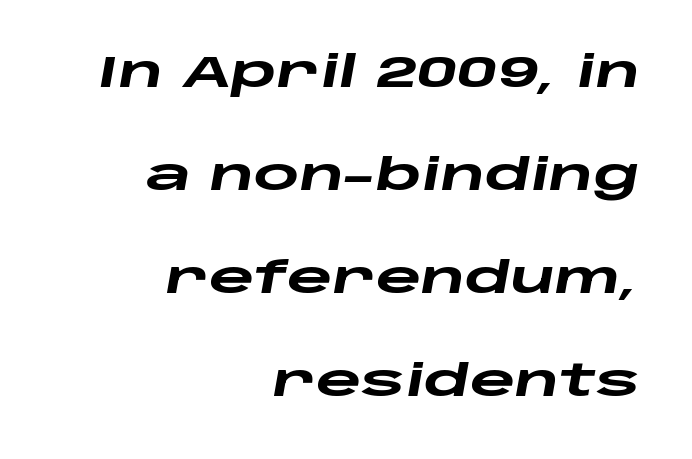
The baseline area is clear. In terms of letterspacing, this is plain default setting. Stroke thickness is high; the sample reads as a true bold. Varying glyph widths throughout — classic text-font behaviour.
